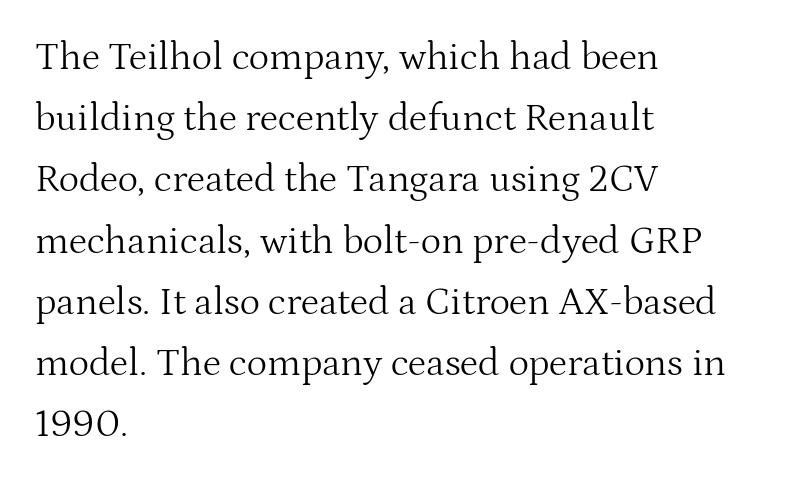
Q: Is the text bold? A: No.
Q: Is the text italic (slanted)? A: No, it is upright.
Q: Is the typeface a serif or a sans-serif typeface? A: Serif.
Q: Is the text underlined? A: No.
Q: How is the paragraph aligned? A: Left-aligned.
Q: Is the spacing between letters normal or unusually wide? A: Normal.
Q: Is the spacing between lines tight, normal or loose? A: Normal.
Q: Width (condensed, normal, or wide)? A: Normal.
Q: Stroke contrast? A: Medium.
Q: x-height? A: Medium.
Q: Monospaced? A: No.
